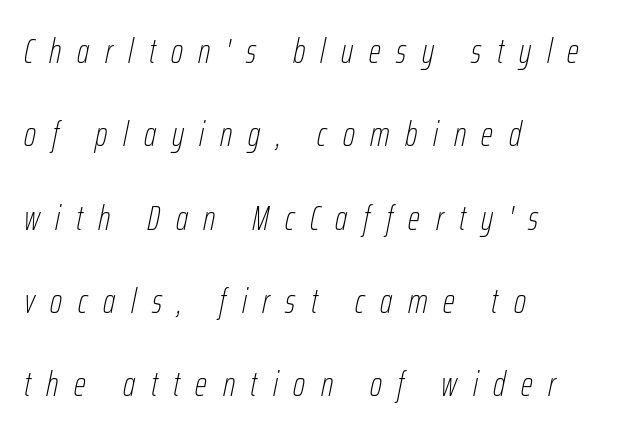
Q: Is the text bold? A: No.
Q: Is the text italic (slanted)? A: Yes, it leans right by about 12 degrees.
Q: Is the text underlined? A: No.
Q: How is the paragraph aligned? A: Left-aligned.
Q: Is the spacing between letters normal or unusually wide? A: Unusually wide.
Q: Is the spacing between lines tight, normal or loose? A: Loose.
Q: Width (condensed, normal, or wide)? A: Condensed.
Q: Stroke contrast? A: Low.
Q: x-height? A: Medium.
Q: Monospaced? A: No.
